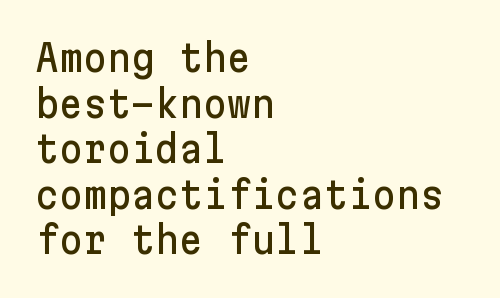
Q: Is the text italic (slanted)? A: No, it is upright.
Q: Is the typeface a serif or a sans-serif typeface? A: Sans-serif.
Q: Is the text underlined? A: No.
Q: How is the paragraph aligned? A: Left-aligned.
Q: Is the spacing between letters normal or unusually wide? A: Normal.
Q: Width (condensed, normal, or wide)? A: Normal.
Q: Stroke contrast? A: Low.
Q: x-height? A: Medium.
